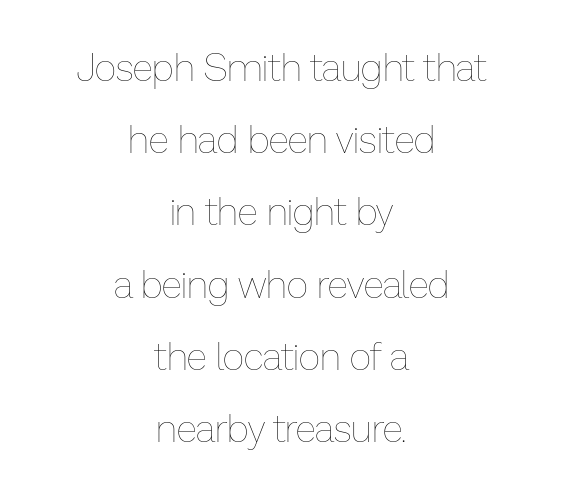
Lines of text with bare space underneath. Where is the straight margin? There isn't one; the lines are centered. The typography opts for an upright posture over an oblique one. The leading is generous, giving the passage an open texture. The letterforms sit shoulder to shoulder at normal distance.
